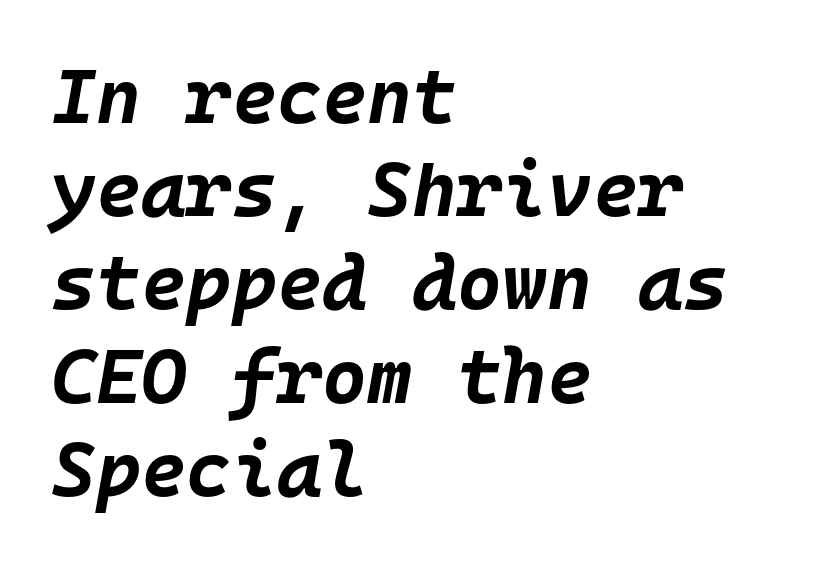
Horizontally, the lines are justified to the leading edge only. The rendering uses typewriter-style spacing with identical character cells. Is the letter spacing exaggerated? No — it looks like the ordinary default. The lettering tilts uniformly, giving the passage an italic look. Only glyphs here, with clear space below each row. Its strokes are broad and dark, the hallmark of bold type.
